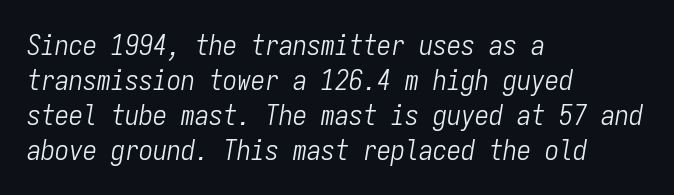
The image shows 28 px light, condensed type, italic (leaning right), monospaced; set left-aligned, normal line spacing (1.25x), normal letter spacing, not underlined; low stroke contrast and a medium x-height.
